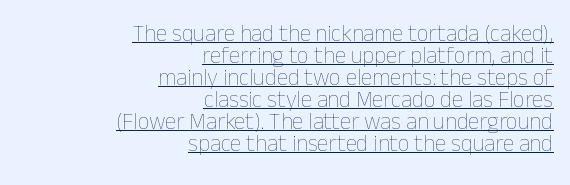
{"italic": "no", "bold": "no", "underline": "yes", "align": "right", "line_spacing": "tight", "line_spacing_ratio": 0.96, "letter_spacing": "normal", "letter_spacing_em": 0.0, "glyph_px": 23}
